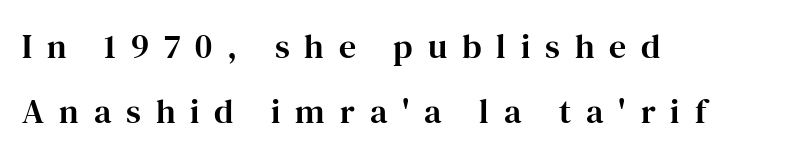
Q: Is the text italic (slanted)? A: No, it is upright.
Q: Is the typeface a serif or a sans-serif typeface? A: Serif.
Q: Is the text underlined? A: No.
Q: How is the paragraph aligned? A: Left-aligned.
Q: Is the spacing between letters normal or unusually wide? A: Unusually wide.
Q: Is the spacing between lines tight, normal or loose? A: Loose.
Q: Width (condensed, normal, or wide)? A: Normal.
Q: Stroke contrast? A: High.
Q: x-height? A: Medium.
Q: Monospaced? A: No.
